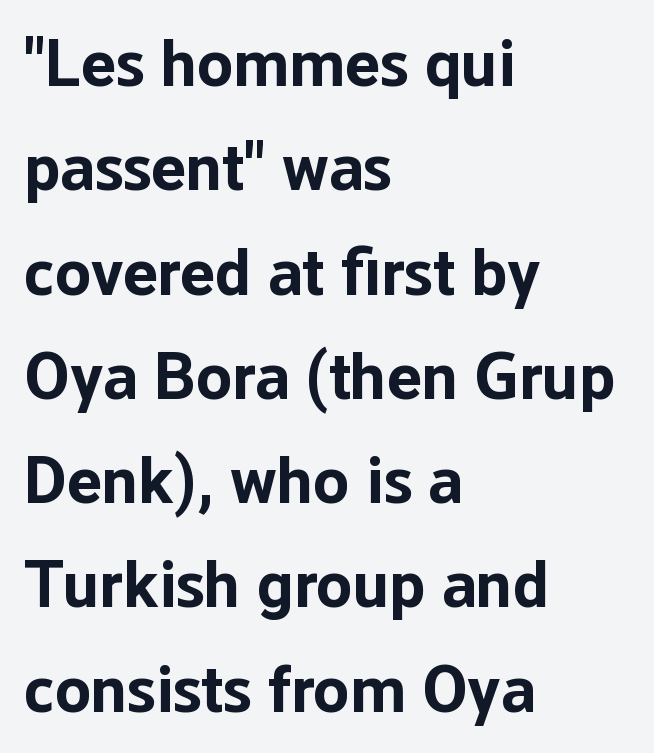
Q: Is the text bold? A: Yes.
Q: Is the text italic (slanted)? A: No, it is upright.
Q: Is the typeface a serif or a sans-serif typeface? A: Sans-serif.
Q: Is the text underlined? A: No.
Q: How is the paragraph aligned? A: Left-aligned.
Q: Is the spacing between letters normal or unusually wide? A: Normal.
Q: Is the spacing between lines tight, normal or loose? A: Normal.
Q: Width (condensed, normal, or wide)? A: Normal.
Q: Stroke contrast? A: Low.
Q: x-height? A: Medium.
Q: Monospaced? A: No.
